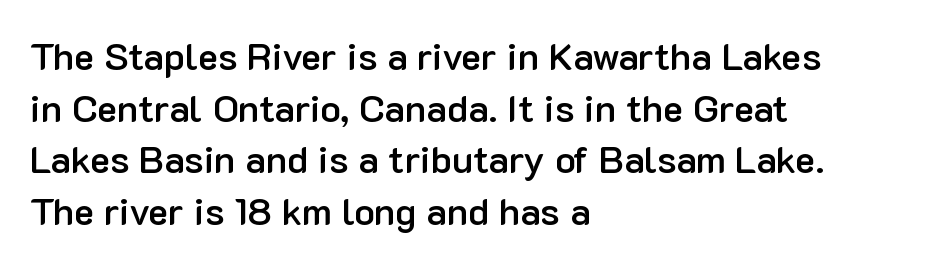
The font's upright variant was chosen for this text. These lines are composed in type without serifs. Evenly set lines give the paragraph a standard silhouette. The letters are semibold — heavier than regular but short of a full bold.
